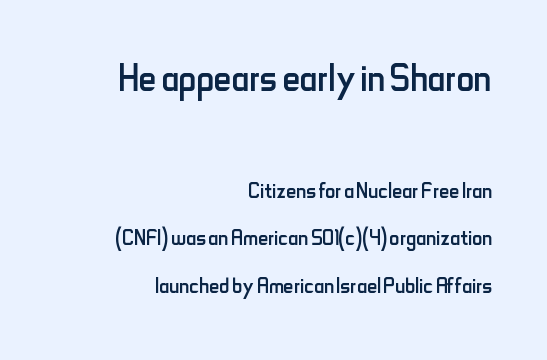
The image shows 49 px regular-weight, condensed sans-serif type, upright; set right-aligned, normal line spacing (1.69x), normal letter spacing, not underlined; the first (top) block is 1.75x larger; low stroke contrast and a small x-height.
